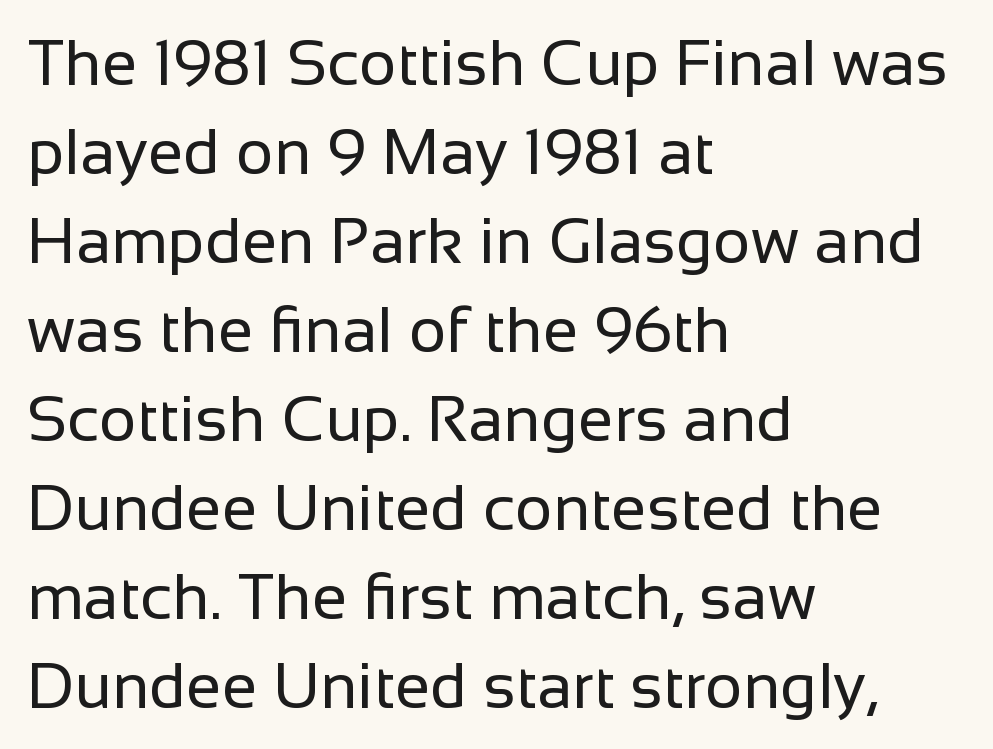
Whoever set this chose a conventional vertical rhythm. Designer's note — italics off, roman on. No word sits above an underline. Regarding serifs, this sample does without them.
